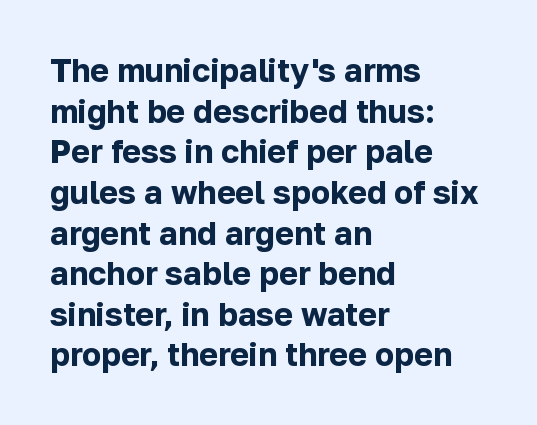
The glyphs have the mass of a bold cut. Rows of type keep a routine distance in the vertical direction. The typography opts for an upright posture over an oblique one. Varying glyph widths throughout — classic text-font behaviour. Visually the block forms a straight wall on the left and a jagged coastline on the right.
